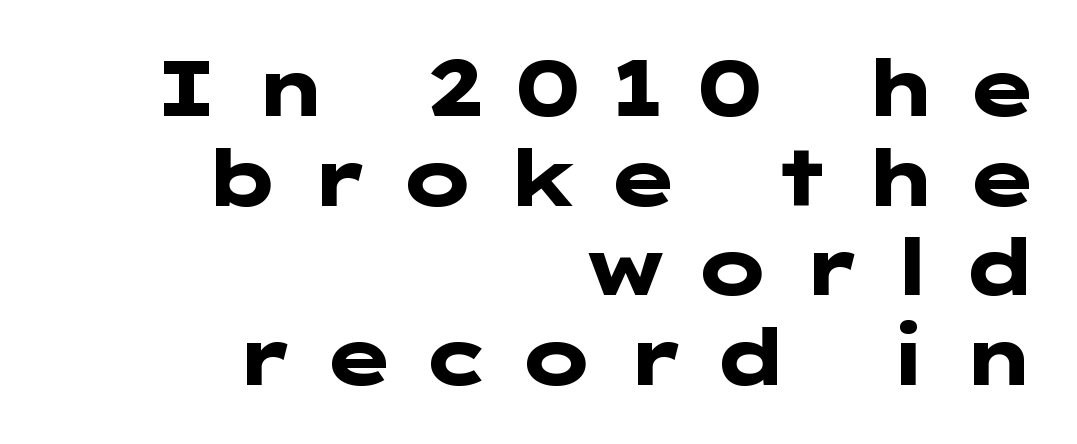
Tightly led — the rows are bunched. The horizontal fit of the characters is loose and conspicuously gappy. Where is the straight margin? On the right. Typesetter's note: full bold, strokes at maximum text heaviness.
